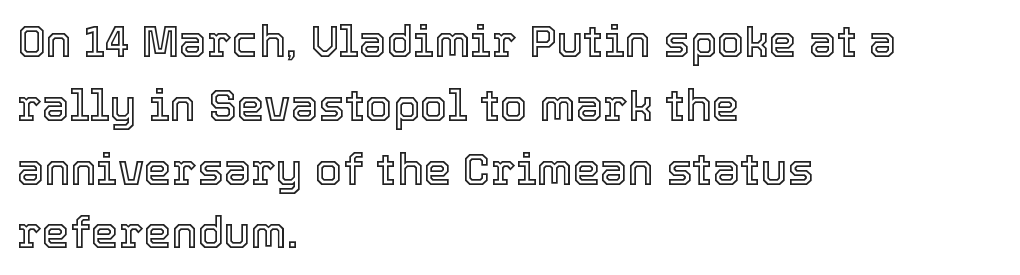
{"italic": "no", "width": "normal", "x_height": "medium", "monospaced": "no", "underline": "no", "align": "left", "line_spacing": "normal", "line_spacing_ratio": 1.45, "letter_spacing": "normal", "letter_spacing_em": 0.0, "glyph_px": 44}
